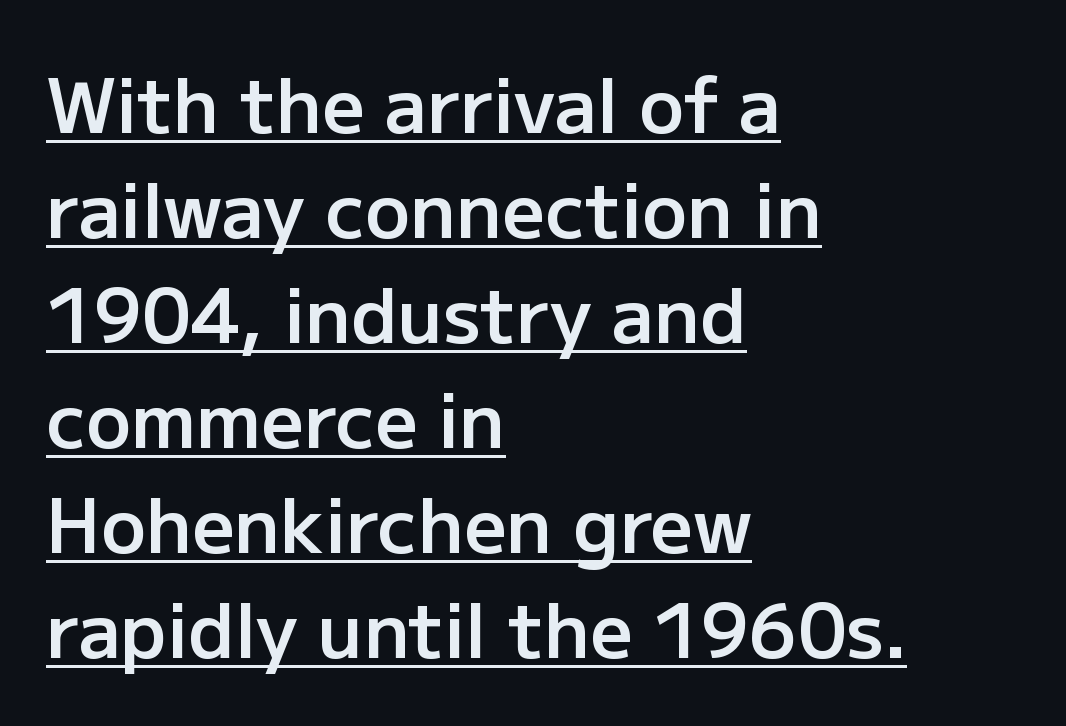
The image shows 75 px semibold sans-serif type, upright; set left-aligned, normal line spacing (1.4x), normal letter spacing, underlined; low stroke contrast and a medium x-height.
